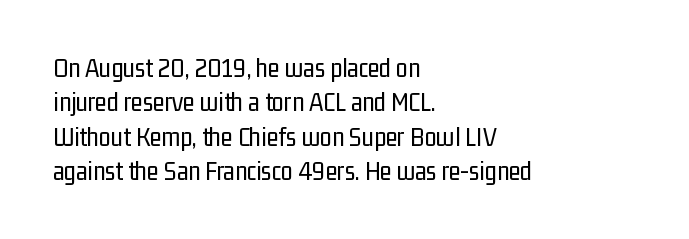
The letterforms sit at book weight or below. Honestly, the letter spacing is just normal — you wouldn't notice it. The type sits square on the baseline with zero lean. Unmarked baselines from the first word to the last. The text block is weighted toward the left margin, trailing off unevenly rightward. The designer left line spacing at the default.
